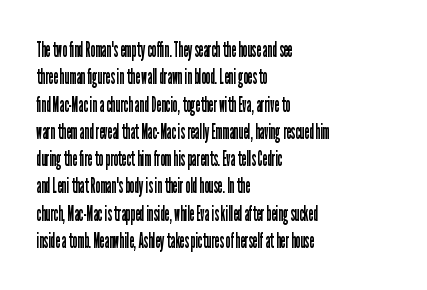
Reading down the block, your eye returns to a fixed left position each line. The weight tops out at a normal text grade. Interline gaps are of average width in this sample. The letters sit at their default tracking, neither squeezed nor spread.
